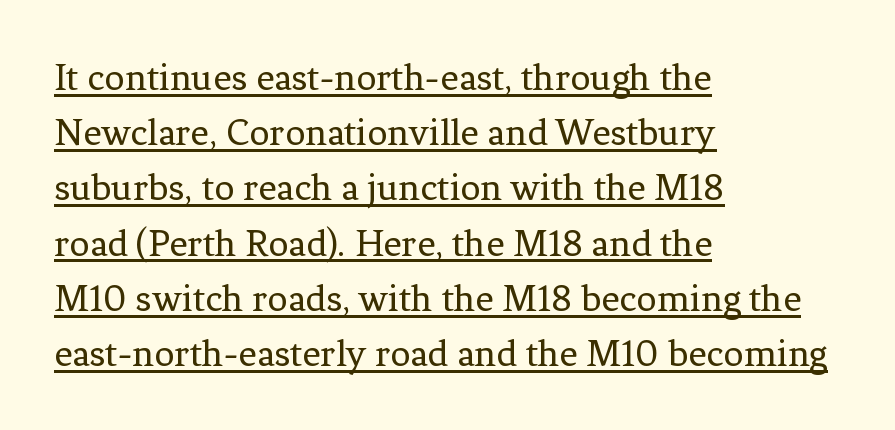
The image shows 40 px regular-weight serif type, upright; set left-aligned, normal line spacing (1.38x), normal letter spacing, underlined; low stroke contrast and a medium x-height.
